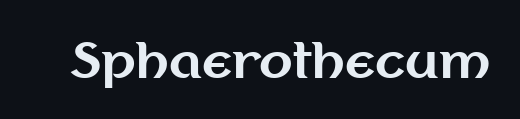
Q: Is the text bold? A: Yes.
Q: Is the text italic (slanted)? A: No, it is upright.
Q: Is the typeface a serif or a sans-serif typeface? A: Sans-serif.
Q: Is the text underlined? A: No.
Q: Is the spacing between letters normal or unusually wide? A: Normal.
Q: Width (condensed, normal, or wide)? A: Normal.
Q: Stroke contrast? A: Medium.
Q: x-height? A: Medium.
Q: Monospaced? A: No.
